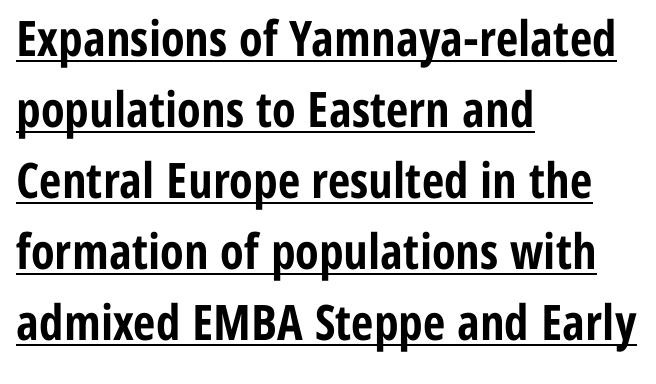
{"serif": "no", "italic": "no", "bold": "yes", "weight": "bold", "width": "condensed", "stroke_contrast": "low", "x_height": "medium", "monospaced": "no", "underline": "yes", "align": "left", "line_spacing": "normal", "line_spacing_ratio": 1.45, "letter_spacing": "normal", "letter_spacing_em": 0.0, "glyph_px": 49}
